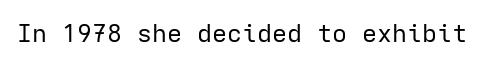
The rendering keeps characters at their native spacing. The font sits on the lighter half of the weight spectrum, regular included. Quick note: underline off. Is there any slant? The stems are plumb.
